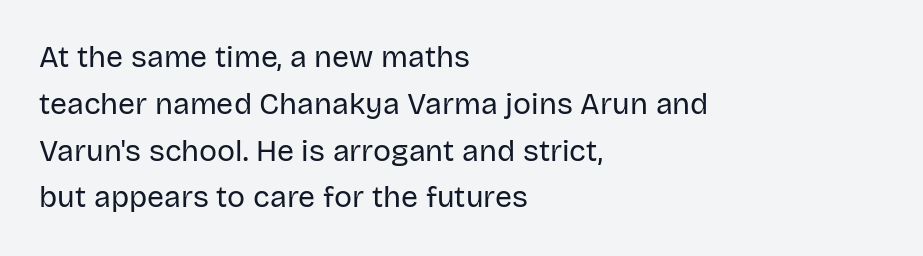
Q: Is the text bold? A: No.
Q: Is the text italic (slanted)? A: No, it is upright.
Q: Is the typeface a serif or a sans-serif typeface? A: Sans-serif.
Q: Is the text underlined? A: No.
Q: How is the paragraph aligned? A: Left-aligned.
Q: Is the spacing between letters normal or unusually wide? A: Normal.
Q: Is the spacing between lines tight, normal or loose? A: Normal.
Q: Width (condensed, normal, or wide)? A: Normal.
Q: Stroke contrast? A: Low.
Q: x-height? A: Large.
Q: Monospaced? A: No.
